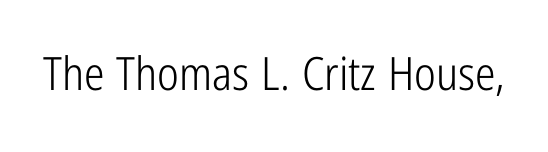
{"serif": "no", "italic": "no", "bold": "no", "weight": "light", "width": "condensed", "stroke_contrast": "low", "x_height": "medium", "monospaced": "no", "underline": "no", "letter_spacing": "normal", "letter_spacing_em": 0.0, "glyph_px": 46}
